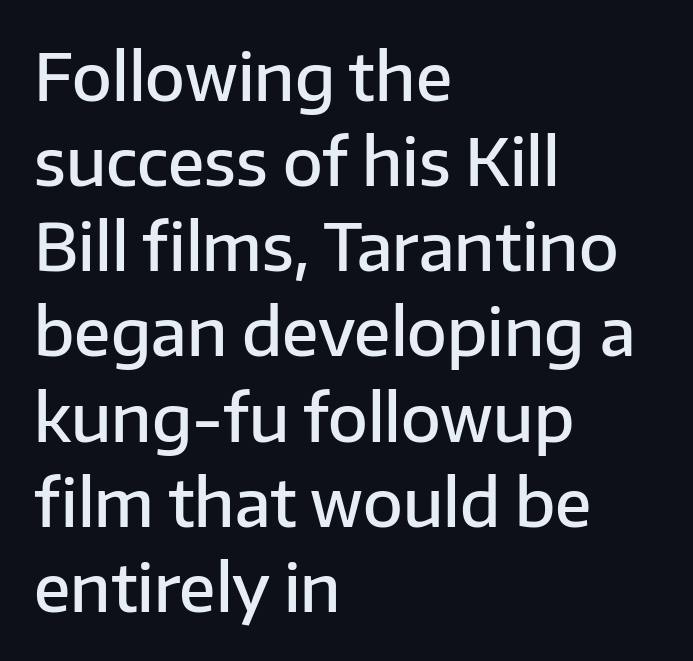
Each row of text sits above clean, open space. This sample uses a sans-serif face. Tracking value appears to be zero — textbook default spacing. The rendering anchors every line to the left-hand side.
